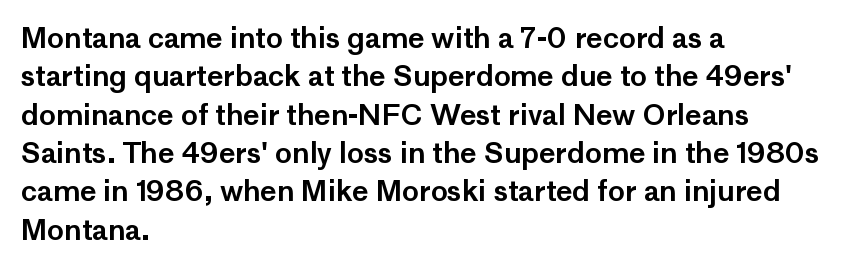
{"serif": "no", "italic": "no", "width": "normal", "stroke_contrast": "low", "x_height": "medium", "monospaced": "no", "underline": "no", "align": "left", "line_spacing": "normal", "line_spacing_ratio": 1.37, "letter_spacing": "normal", "letter_spacing_em": 0.0, "glyph_px": 28}
